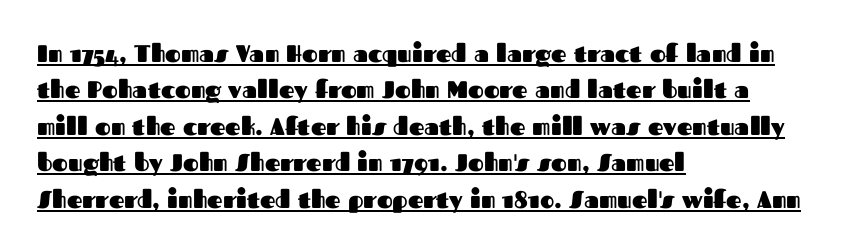
In designer terms, the underline attribute is active on this setting. Every letter is thick-stroked: bold, no question. Inter-character spacing is left at the font's built-in metrics. The ragged edge is on the right, which tells us the setting is flush left. This sample uses an upright cut, with every glyph sitting square on the baseline.
